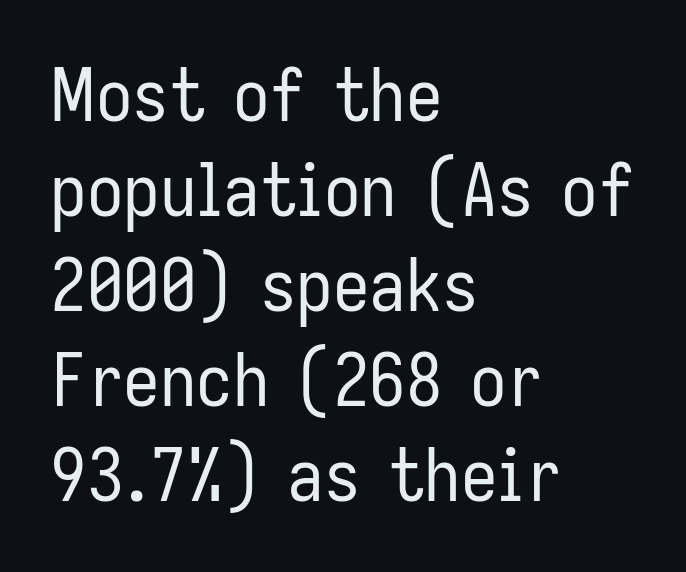
What kind of face is this? One without serifs — a sans. Is there much room between lines? A standard amount, neither cramped nor airy. Horizontal alignment here is leftward, the default for most running prose. The face used here is proportionally spaced, like ordinary book or web type.
